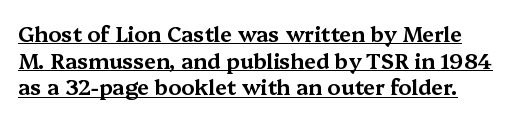
The image shows 21 px text type, upright; set normal line spacing (1.27x), normal letter spacing, underlined.
